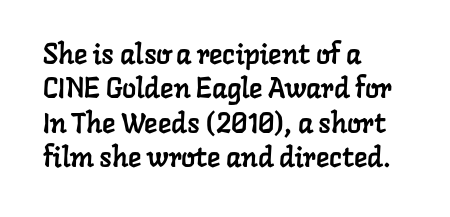
{"serif": "yes", "width": "normal", "stroke_contrast": "low", "x_height": "medium", "monospaced": "no", "underline": "no", "align": "left", "line_spacing_ratio": 1.23, "letter_spacing": "normal", "letter_spacing_em": 0.0, "glyph_px": 28}
